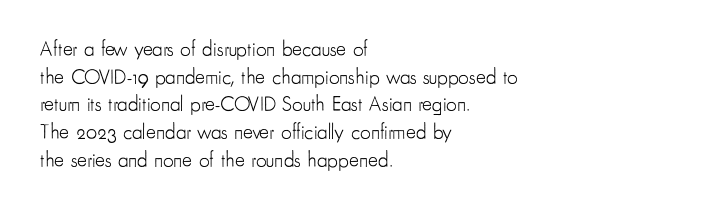
Every stem runs plumb, perpendicular to the baseline. Leftover space on each line is placed entirely after the last word. Check the space under the baseline: it is left empty. This reads as an unemphasized weight, regular at the heaviest. Caption: standard tracking, unaltered.
